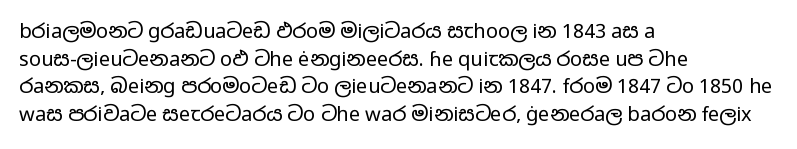
{"italic": "no", "bold": "no", "underline": "no", "align": "left", "line_spacing": "normal", "line_spacing_ratio": 1.38, "letter_spacing": "normal", "letter_spacing_em": 0.0, "glyph_px": 20}
